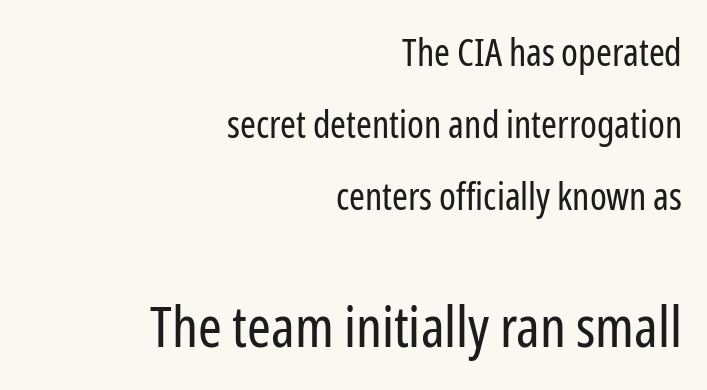
{"serif": "no", "italic": "no", "bold": "no", "weight": "regular", "width": "condensed", "stroke_contrast": "low", "x_height": "medium", "monospaced": "no", "underline": "no", "align": "right", "line_spacing_ratio": 1.89, "letter_spacing": "normal", "letter_spacing_em": 0.0, "larger_block": "second", "size_ratio": 1.5, "glyph_px": 57}
